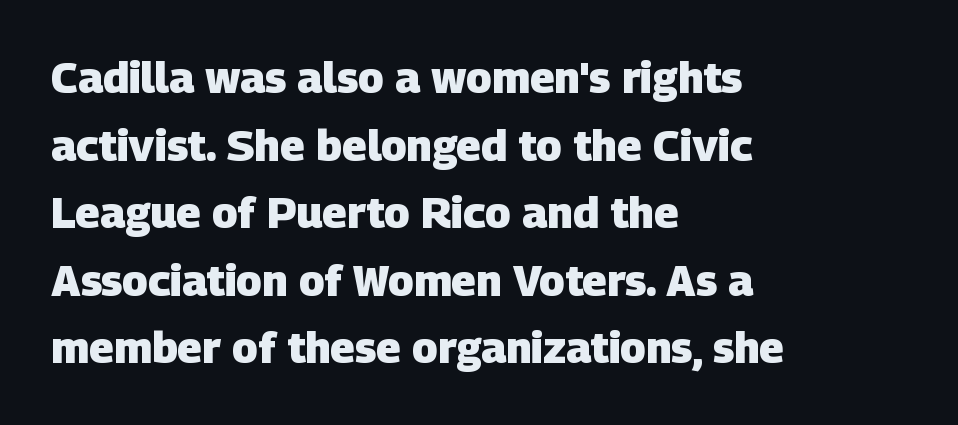
Q: Is the text bold? A: Yes.
Q: Is the typeface a serif or a sans-serif typeface? A: Sans-serif.
Q: Is the text underlined? A: No.
Q: How is the paragraph aligned? A: Left-aligned.
Q: Is the spacing between letters normal or unusually wide? A: Normal.
Q: Is the spacing between lines tight, normal or loose? A: Normal.
Q: Width (condensed, normal, or wide)? A: Normal.
Q: Stroke contrast? A: Low.
Q: x-height? A: Large.
Q: Monospaced? A: No.
